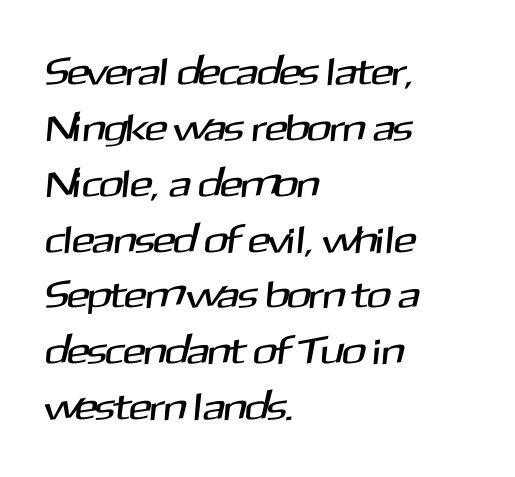
Regular leading. There is no visible air inserted between adjacent glyphs. Look at the bottom of the vertical strokes: they stop flat, with no serifs. Proportional: the letters do not fall into vertical columns.
